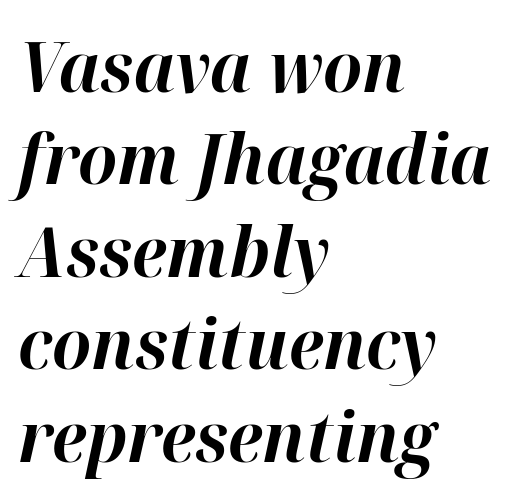
Bare-footed words on every line. Emphasis-style slanted type is in use. Pretty heavy lettering here — definitely bold. The passage shown stacks its lines at a standard gap.
